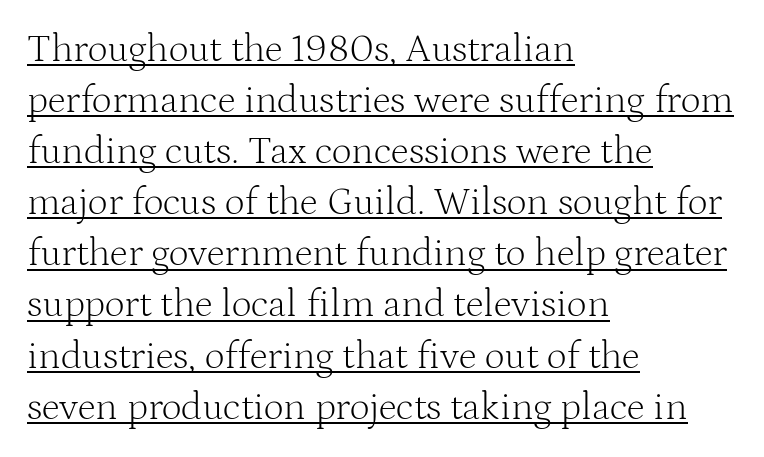
The image shows 39 px light serif type, upright; set left-aligned, normal line spacing (1.31x), normal letter spacing, underlined; medium stroke contrast and a medium x-height.
